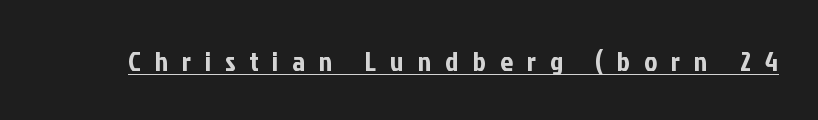
The image shows 28 px condensed sans-serif type, upright; set unusually wide letter spacing (+0.5 em), underlined; low stroke contrast and a medium x-height.
